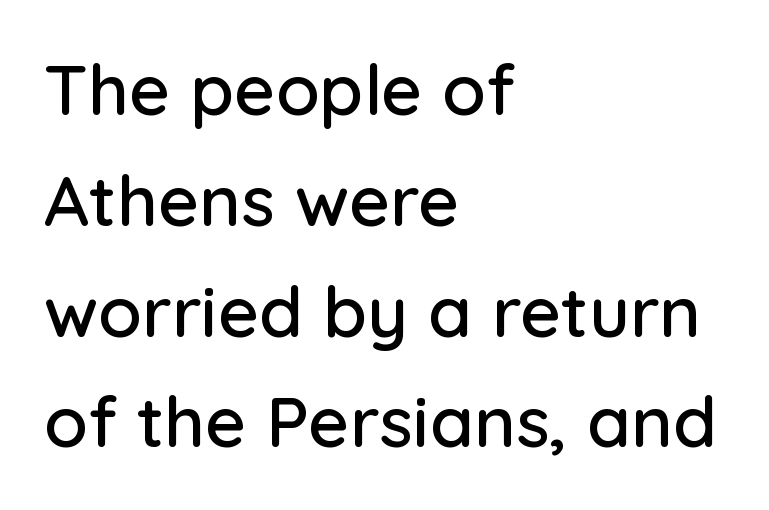
{"serif": "no", "italic": "no", "width": "normal", "stroke_contrast": "low", "x_height": "medium", "monospaced": "no", "underline": "no", "align": "left", "line_spacing": "normal", "line_spacing_ratio": 1.56, "letter_spacing": "normal", "letter_spacing_em": 0.0, "glyph_px": 71}
